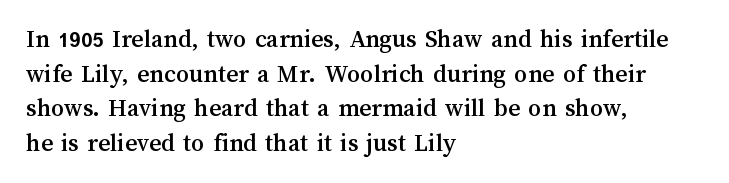
The image shows 26 px text type, upright; set left-aligned, normal line spacing (1.33x), normal letter spacing, not underlined.
